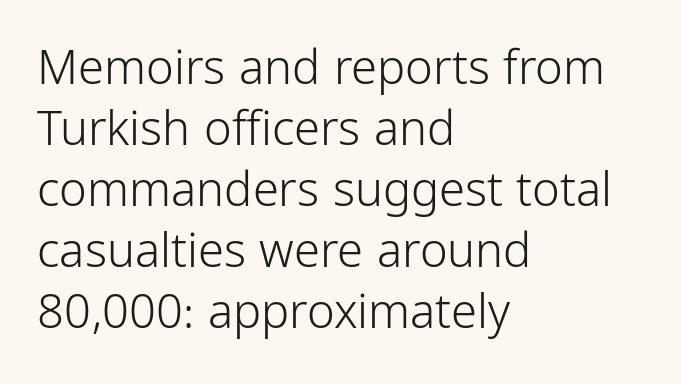
Nobody drew a line under any word here. The setting favours the left margin, as ordinary paragraphs usually do. A roman cut, with each character standing at attention. Here the designer chose a conventional face with non-uniform glyph widths. Is this a heavy cut? Hardly; it is regular or lighter.
